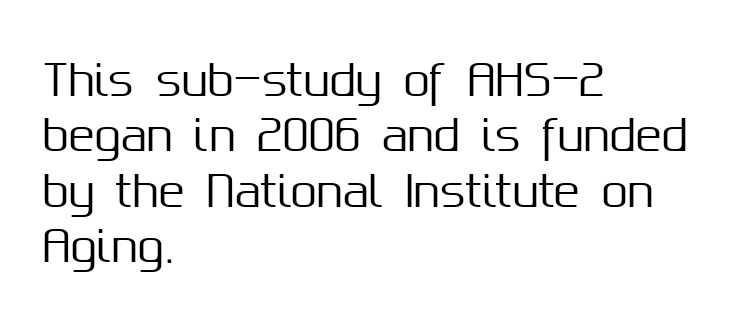
Q: Is the text italic (slanted)? A: No, it is upright.
Q: Is the typeface a serif or a sans-serif typeface? A: Sans-serif.
Q: Is the text underlined? A: No.
Q: How is the paragraph aligned? A: Left-aligned.
Q: Is the spacing between letters normal or unusually wide? A: Normal.
Q: Is the spacing between lines tight, normal or loose? A: Normal.
Q: Width (condensed, normal, or wide)? A: Normal.
Q: Stroke contrast? A: Medium.
Q: x-height? A: Medium.
Q: Monospaced? A: No.
